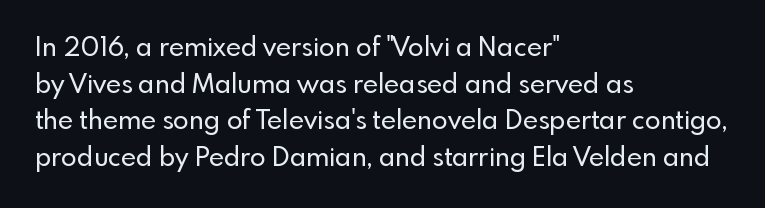
Q: Is the text italic (slanted)? A: No, it is upright.
Q: Is the text underlined? A: No.
Q: How is the paragraph aligned? A: Left-aligned.
Q: Is the spacing between letters normal or unusually wide? A: Normal.
Q: Is the spacing between lines tight, normal or loose? A: Normal.
